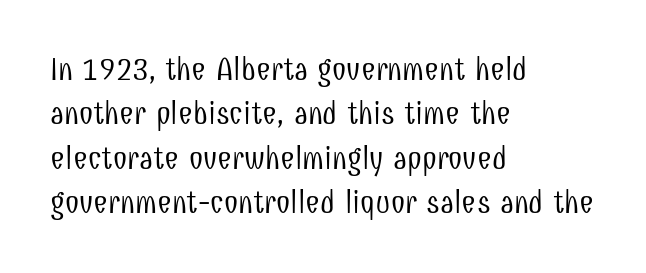
Q: Is the text bold? A: No.
Q: Is the text italic (slanted)? A: No, it is upright.
Q: Is the typeface a serif or a sans-serif typeface? A: Sans-serif.
Q: Is the text underlined? A: No.
Q: How is the paragraph aligned? A: Left-aligned.
Q: Is the spacing between letters normal or unusually wide? A: Normal.
Q: Is the spacing between lines tight, normal or loose? A: Normal.
Q: Width (condensed, normal, or wide)? A: Condensed.
Q: Stroke contrast? A: Low.
Q: x-height? A: Medium.
Q: Monospaced? A: No.
